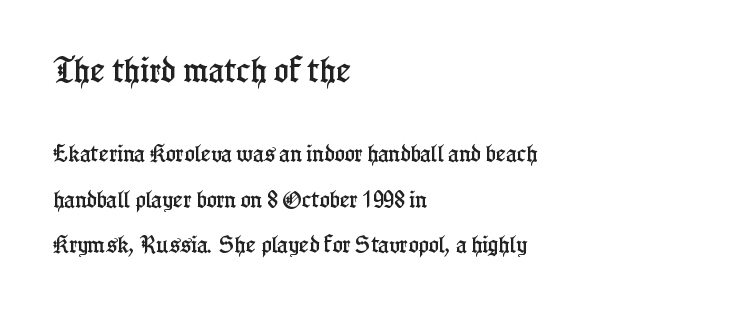
A classic flush-left, rag-right setting is used for this passage. Whoever set this made the first block the dominant, larger element. Looks like regular typesetting: each glyph gets only the width it needs. Quick note: not italic, upright.
